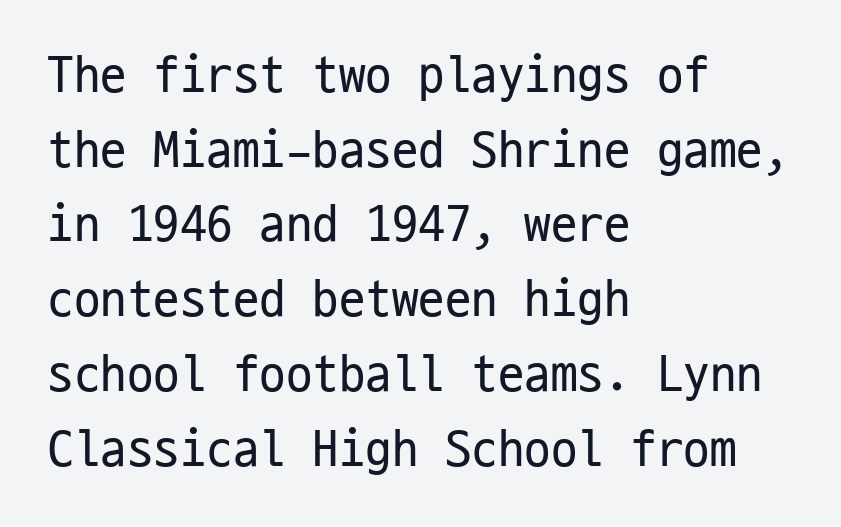
The image shows 53 px regular-weight, condensed sans-serif type, upright, monospaced; set left-aligned, normal line spacing (1.41x), normal letter spacing, not underlined; low stroke contrast and a medium x-height.
